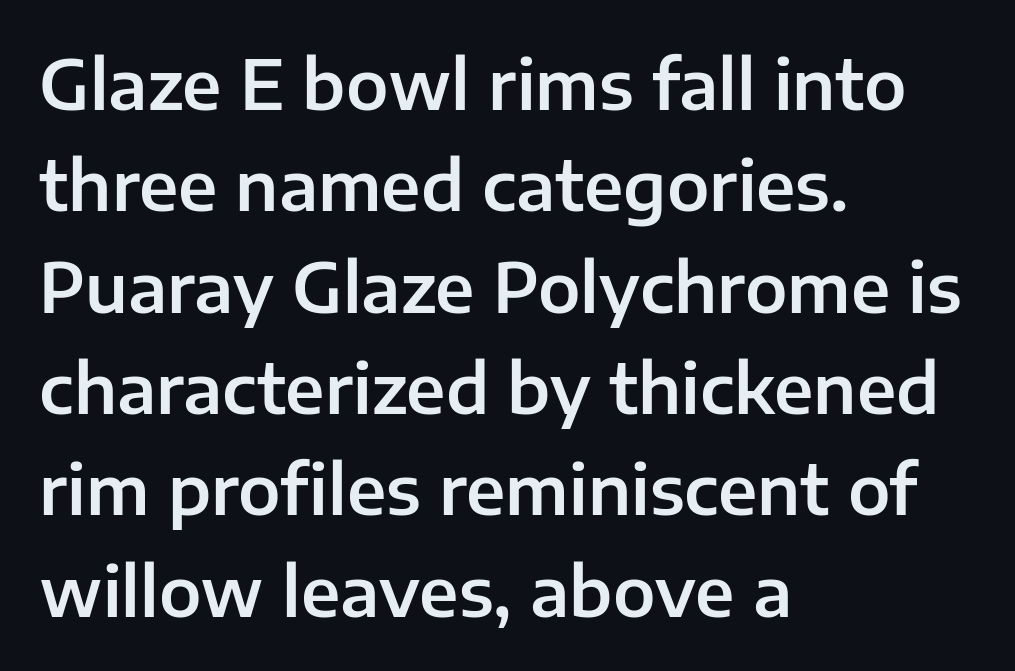
Q: Is the text italic (slanted)? A: No, it is upright.
Q: Is the typeface a serif or a sans-serif typeface? A: Sans-serif.
Q: Is the text underlined? A: No.
Q: How is the paragraph aligned? A: Left-aligned.
Q: Is the spacing between letters normal or unusually wide? A: Normal.
Q: Is the spacing between lines tight, normal or loose? A: Normal.
Q: Width (condensed, normal, or wide)? A: Normal.
Q: Stroke contrast? A: Low.
Q: x-height? A: Medium.
Q: Monospaced? A: No.
